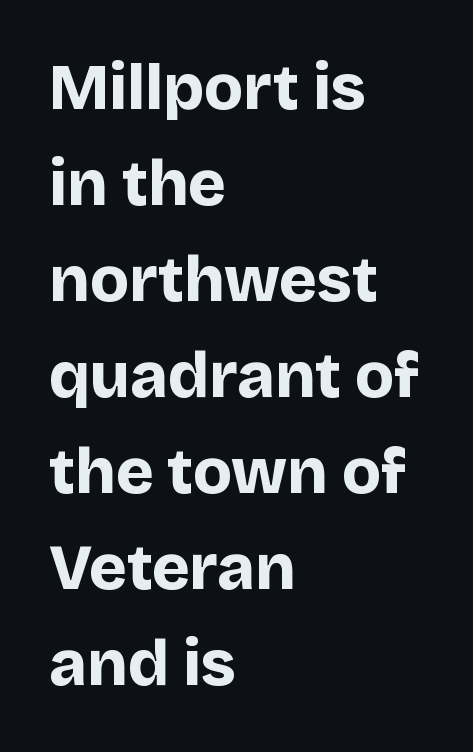
{"serif": "no", "italic": "no", "bold": "yes", "weight": "bold", "width": "normal", "stroke_contrast": "low", "x_height": "large", "monospaced": "no", "underline": "no", "align": "left", "line_spacing": "normal", "line_spacing_ratio": 1.5, "letter_spacing": "normal", "letter_spacing_em": 0.0, "glyph_px": 64}
